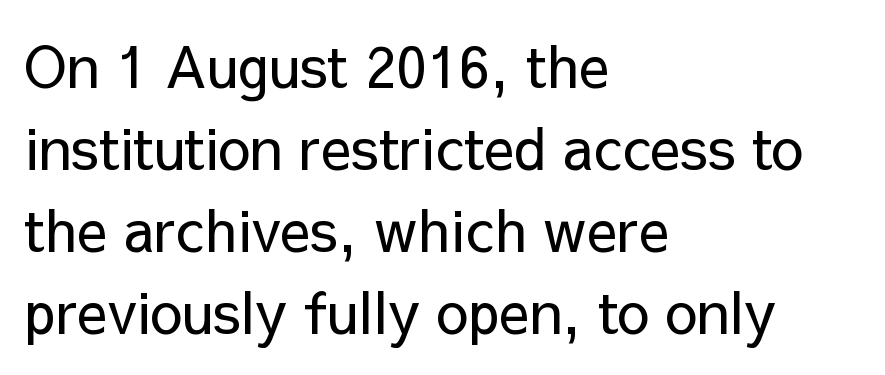
Is the type heavy? It reads as light-to-regular instead. Do the letters lean? They stand straight. This rendering leaves character spacing at its baseline value. Lines of text with bare space underneath. Reading down the block, your eye returns to a fixed left position each line.
